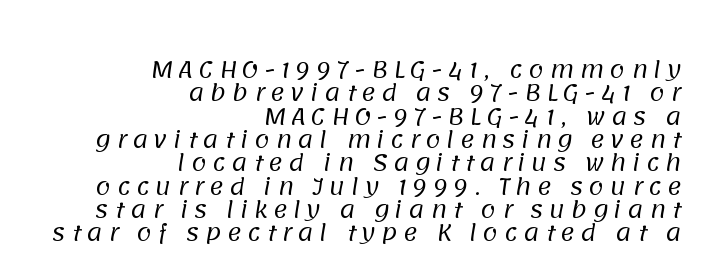
The image shows 22 px text type; set right-aligned, tight line spacing (1.06x), unusually wide letter spacing (+0.25 em), not underlined.
